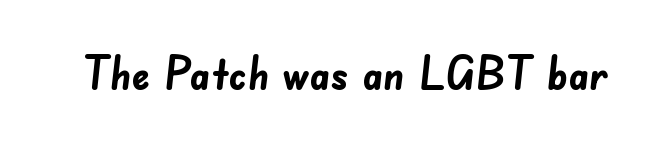
{"serif": "no", "bold": "yes", "weight": "semibold", "width": "normal", "stroke_contrast": "low", "x_height": "small", "monospaced": "no", "underline": "no", "letter_spacing": "normal", "letter_spacing_em": 0.0, "glyph_px": 47}
